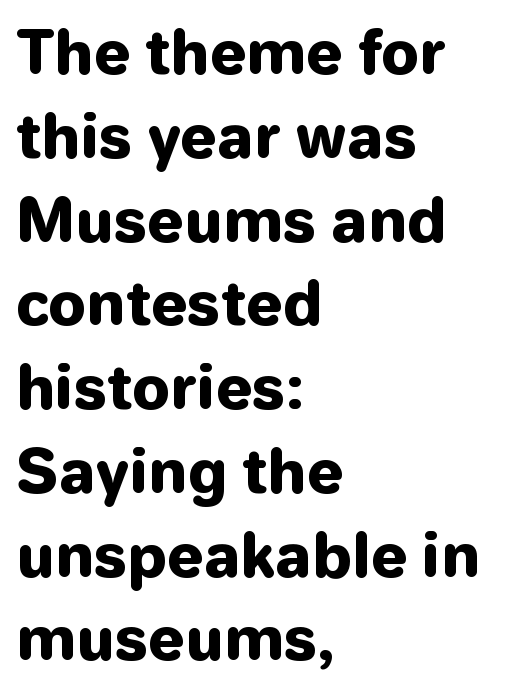
{"serif": "no", "italic": "no", "bold": "yes", "weight": "heavy", "width": "normal", "stroke_contrast": "low", "x_height": "medium", "monospaced": "no", "underline": "no", "align": "left", "line_spacing": "normal", "line_spacing_ratio": 1.42, "letter_spacing": "normal", "letter_spacing_em": 0.0, "glyph_px": 59}
